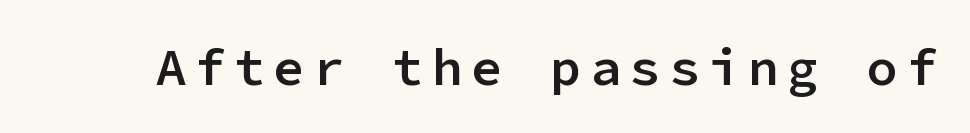
The image shows 52 px semibold sans-serif type, upright, monospaced; set not underlined; low stroke contrast and a medium x-height.
